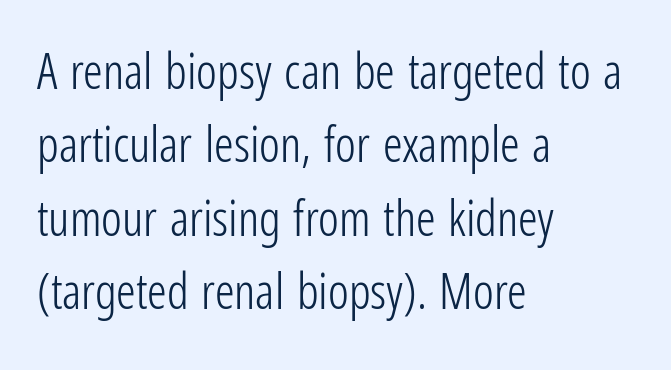
{"serif": "no", "italic": "no", "bold": "no", "weight": "light", "width": "condensed", "stroke_contrast": "low", "x_height": "medium", "monospaced": "no", "underline": "no", "align": "left", "line_spacing": "normal", "line_spacing_ratio": 1.5, "letter_spacing": "normal", "letter_spacing_em": 0.0, "glyph_px": 49}
